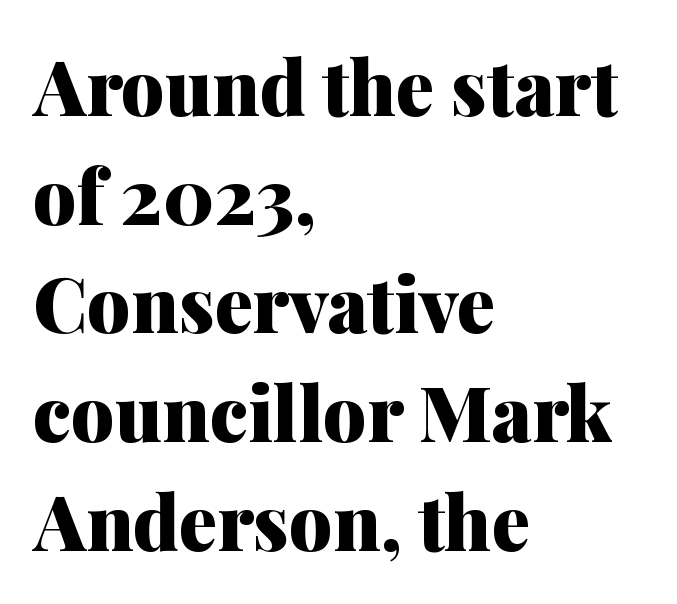
{"serif": "yes", "italic": "no", "bold": "yes", "weight": "heavy", "width": "normal", "stroke_contrast": "medium", "x_height": "medium", "monospaced": "no", "underline": "no", "align": "left", "line_spacing": "normal", "line_spacing_ratio": 1.43, "letter_spacing": "normal", "letter_spacing_em": 0.0, "glyph_px": 76}
